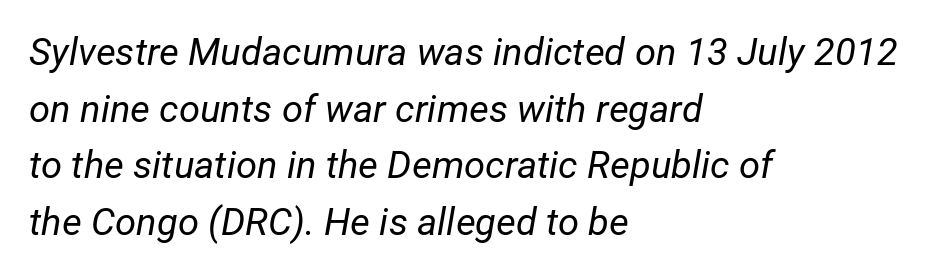
A classic flush-left, rag-right setting is used for this passage. This is not heavy type; no bold has been used. Honestly, the row spacing looks completely unremarkable. How are the letters spaced? Ordinarily, with no added tracking.
